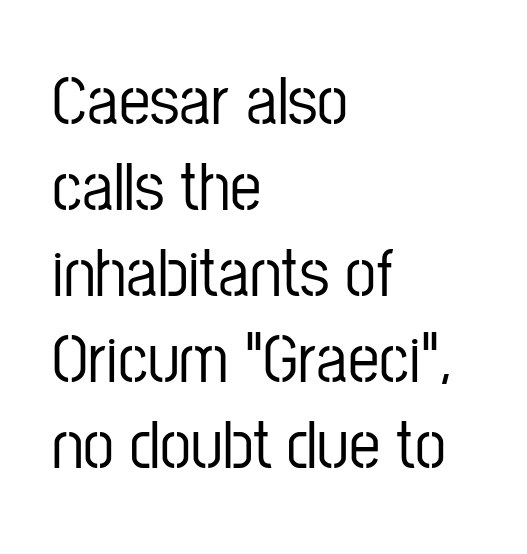
The image shows 70 px condensed sans-serif type, upright; set left-aligned, line spacing 1.23x, normal letter spacing, not underlined; low stroke contrast and a medium x-height.
